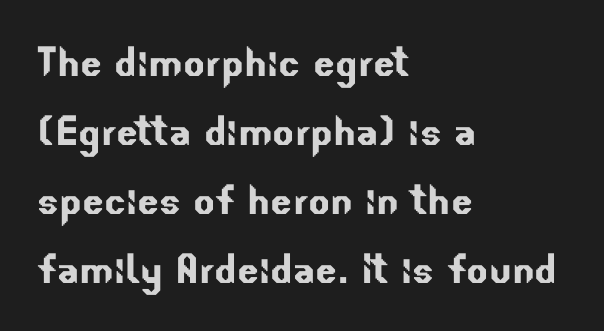
{"serif": "no", "width": "normal", "stroke_contrast": "low", "x_height": "small", "monospaced": "no", "underline": "no", "align": "left", "line_spacing": "normal", "line_spacing_ratio": 1.35, "letter_spacing": "normal", "letter_spacing_em": 0.0, "glyph_px": 51}
